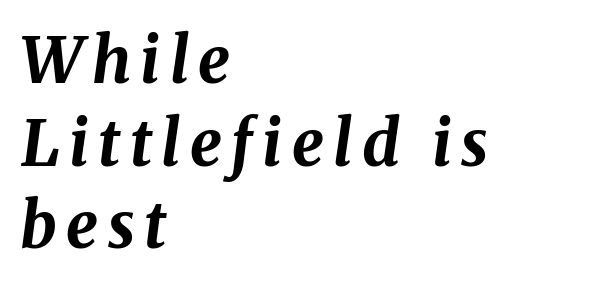
Spacing verdict: proportional, widths tailored to each character. Is the type bold? Yes — the strokes are clearly thick and heavy. How would I describe the line gaps? Plain and ordinary. The string is rendered with underlining switched off. The rendering applies a slant to the glyphs.
